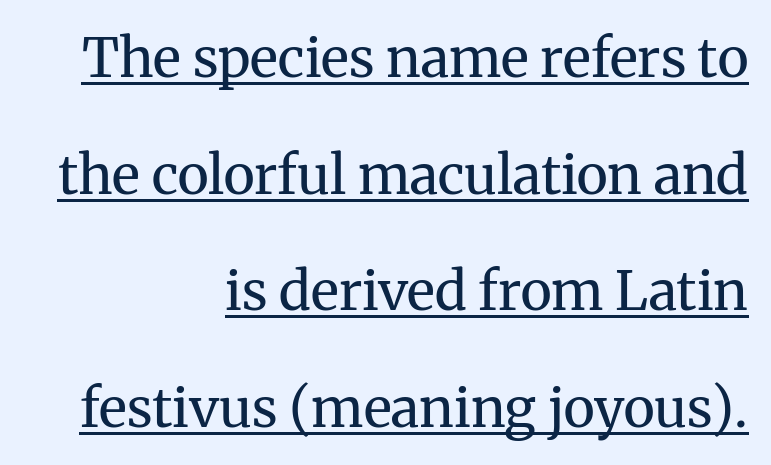
The image shows 54 px regular-weight serif type, upright; set right-aligned, loose line spacing (2.16x), normal letter spacing, underlined; medium stroke contrast and a medium x-height.
